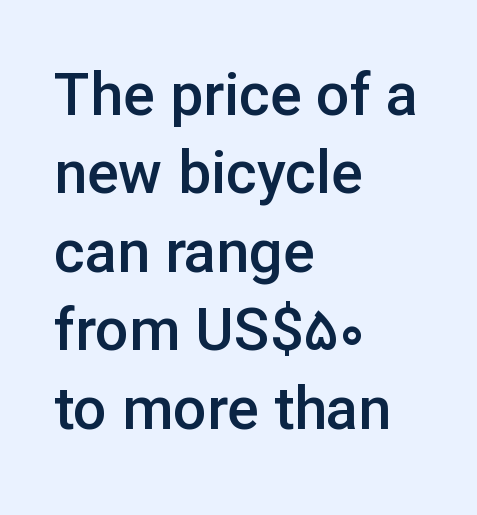
{"serif": "no", "italic": "no", "bold": "semi", "weight": "semibold", "width": "normal", "stroke_contrast": "low", "x_height": "medium", "monospaced": "no", "underline": "no", "align": "left", "line_spacing": "normal", "line_spacing_ratio": 1.33, "letter_spacing": "normal", "letter_spacing_em": 0.0, "glyph_px": 59}
